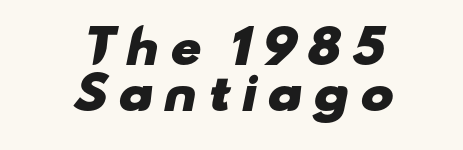
Q: Is the text bold? A: Yes.
Q: Is the typeface a serif or a sans-serif typeface? A: Sans-serif.
Q: Is the text underlined? A: No.
Q: How is the paragraph aligned? A: Centered.
Q: Is the spacing between letters normal or unusually wide? A: Unusually wide.
Q: Is the spacing between lines tight, normal or loose? A: Tight.
Q: Width (condensed, normal, or wide)? A: Wide.
Q: Stroke contrast? A: Low.
Q: x-height? A: Small.
Q: Monospaced? A: No.
